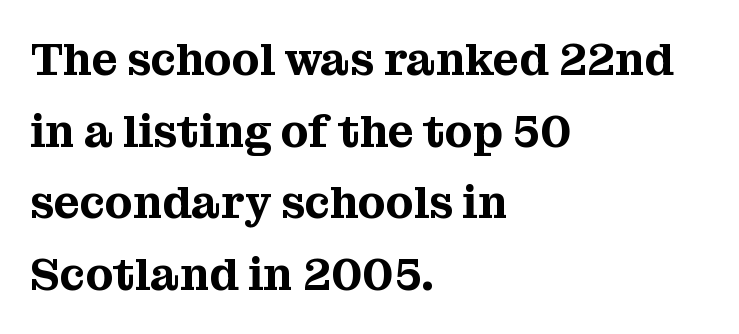
{"serif": "yes", "italic": "no", "width": "normal", "stroke_contrast": "medium", "x_height": "medium", "monospaced": "no", "underline": "no", "align": "left", "line_spacing": "normal", "line_spacing_ratio": 1.59, "letter_spacing": "normal", "letter_spacing_em": 0.0, "glyph_px": 45}
